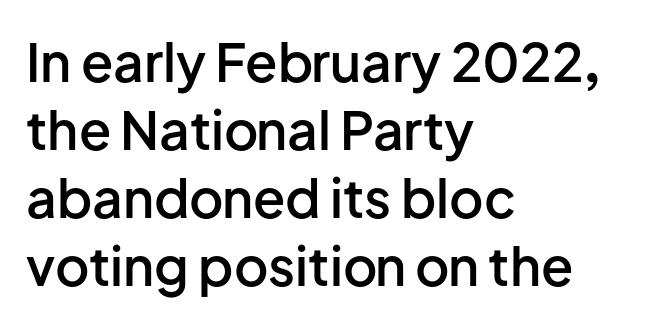
{"serif": "no", "italic": "no", "bold": "semi", "weight": "semibold", "width": "normal", "stroke_contrast": "low", "x_height": "medium", "monospaced": "no", "underline": "no", "align": "left", "line_spacing": "normal", "line_spacing_ratio": 1.28, "letter_spacing": "normal", "letter_spacing_em": 0.0, "glyph_px": 53}
